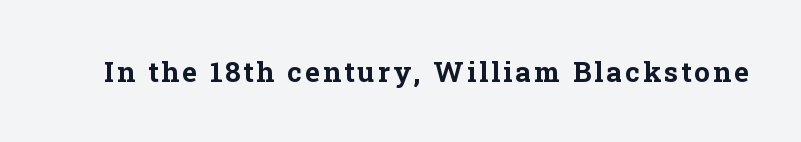
The image shows 28 px bold serif type, upright; set not underlined; low stroke contrast and a medium x-height.
